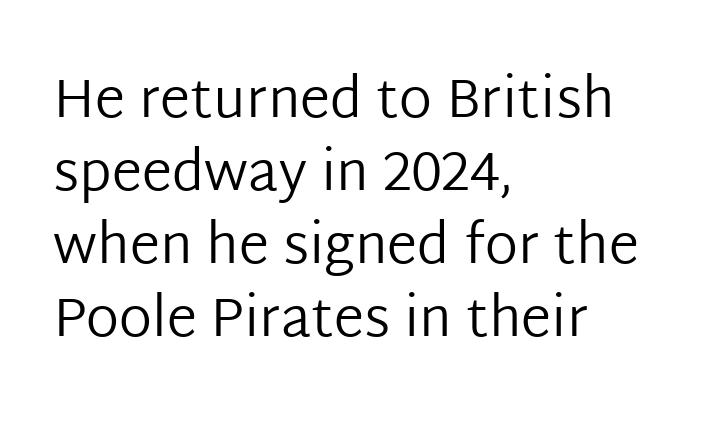
{"serif": "no", "italic": "no", "bold": "no", "weight": "regular", "width": "normal", "stroke_contrast": "low", "x_height": "medium", "monospaced": "no", "underline": "no", "align": "left", "line_spacing": "normal", "line_spacing_ratio": 1.33, "letter_spacing": "normal", "letter_spacing_em": 0.0, "glyph_px": 55}
